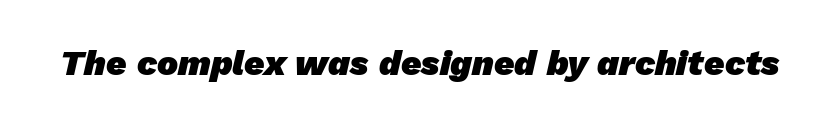
Is the letter spacing exaggerated? No — it looks like the ordinary default. I'd call this a sans setting — the letters go barefoot. Underline: absent. The rendering uses natural spacing where letterforms have individual widths. Thick stems and heavy bowls — unmistakably bold.
